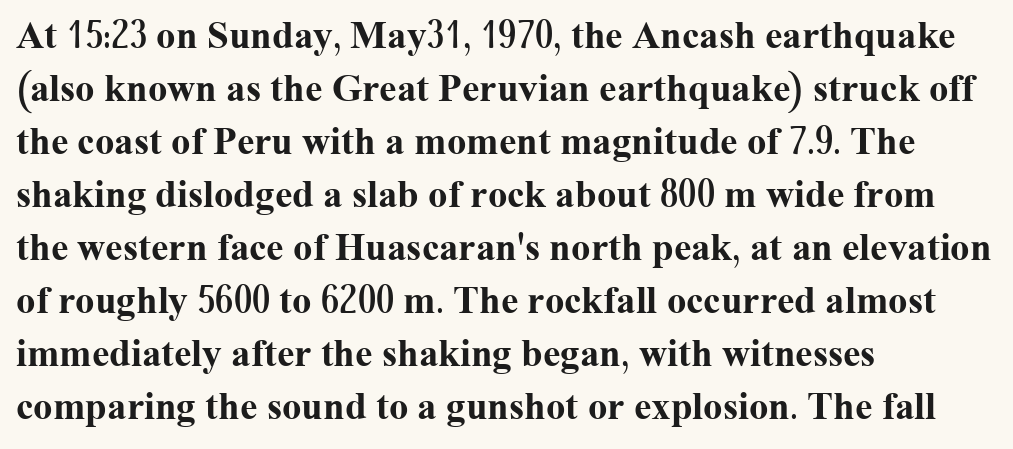
The image shows 39 px bold serif type, upright; set left-aligned, normal line spacing (1.36x), normal letter spacing, not underlined; medium stroke contrast and a medium x-height.
